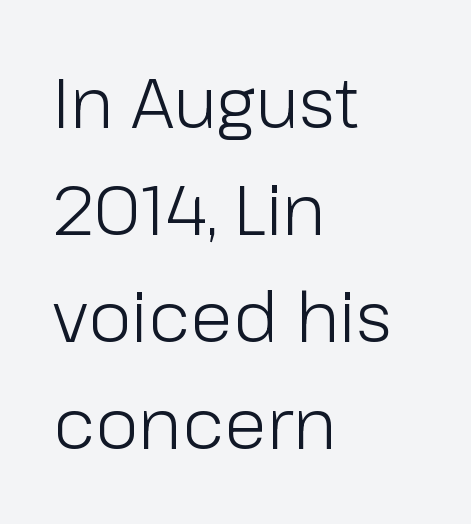
Q: Is the text bold? A: No.
Q: Is the text italic (slanted)? A: No, it is upright.
Q: Is the typeface a serif or a sans-serif typeface? A: Sans-serif.
Q: Is the text underlined? A: No.
Q: How is the paragraph aligned? A: Left-aligned.
Q: Is the spacing between letters normal or unusually wide? A: Normal.
Q: Is the spacing between lines tight, normal or loose? A: Normal.
Q: Width (condensed, normal, or wide)? A: Normal.
Q: Stroke contrast? A: Low.
Q: x-height? A: Medium.
Q: Monospaced? A: No.
